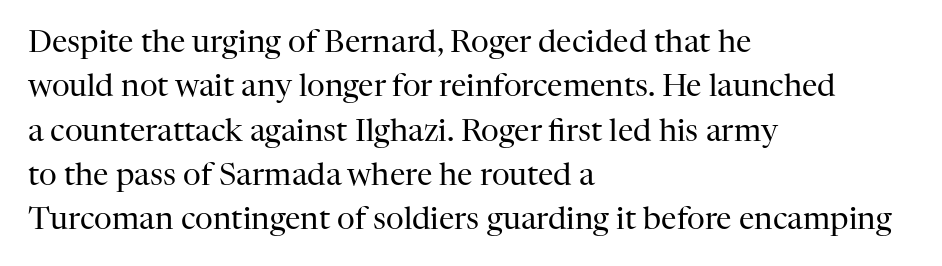
The image shows 31 px regular-weight serif type, upright; set left-aligned, normal line spacing (1.43x), normal letter spacing, not underlined; high stroke contrast and a medium x-height.
